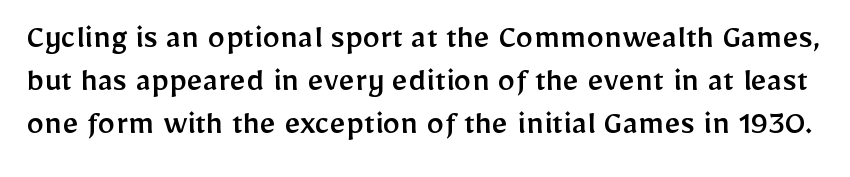
{"serif": "no", "italic": "no", "width": "normal", "stroke_contrast": "low", "x_height": "medium", "monospaced": "no", "underline": "no", "line_spacing_ratio": 1.23, "letter_spacing": "normal", "letter_spacing_em": 0.0, "glyph_px": 35}
